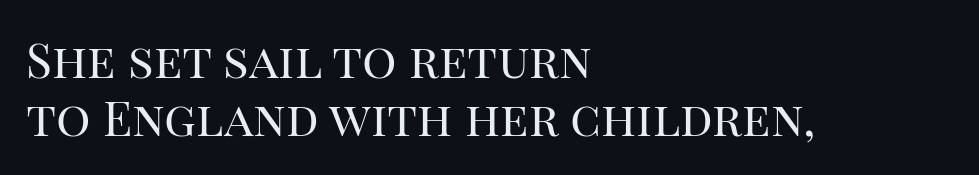
{"serif": "yes", "italic": "no", "bold": "no", "weight": "regular", "width": "normal", "stroke_contrast": "high", "x_height": "large", "monospaced": "no", "underline": "no", "align": "left", "line_spacing_ratio": 1.2, "letter_spacing": "normal", "letter_spacing_em": 0.0, "glyph_px": 48}
